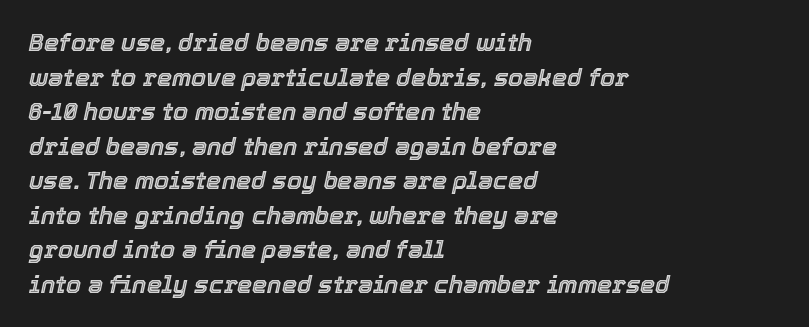
{"italic": "yes", "lean": "right", "slant_degrees": 12, "underline": "no", "align": "left", "line_spacing": "normal", "line_spacing_ratio": 1.44, "letter_spacing": "normal", "letter_spacing_em": 0.0, "glyph_px": 24}
